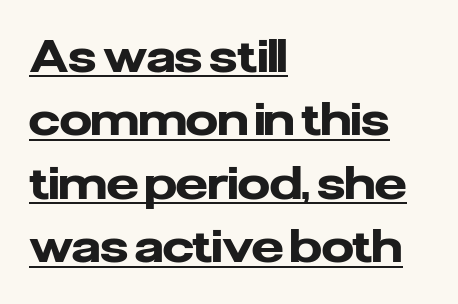
The image shows 45 px heavy sans-serif type, upright; set left-aligned, normal line spacing (1.41x), normal letter spacing, underlined; low stroke contrast and a medium x-height.
